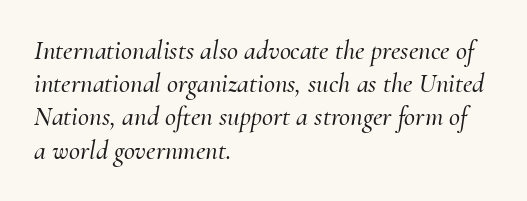
The image shows 27 px text type, italic (leaning right); set left-aligned, line spacing 1.23x, normal letter spacing, not underlined.
